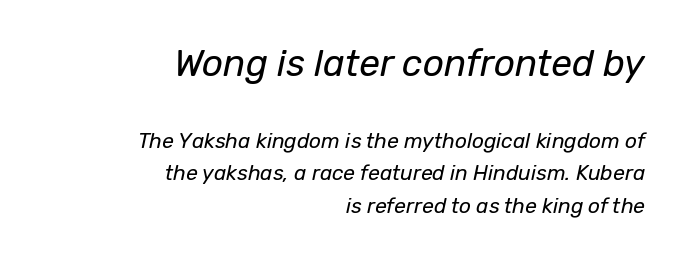
No heavy texture on the line: the type isn't bold. Each new line begins a customary step beneath the previous one. Is the letter spacing exaggerated? No — it looks like the ordinary default. Character widths vary here, with narrow letters taking less room than wide ones. Style check: oblique. The more generous point size was reserved for the upper chunk.
